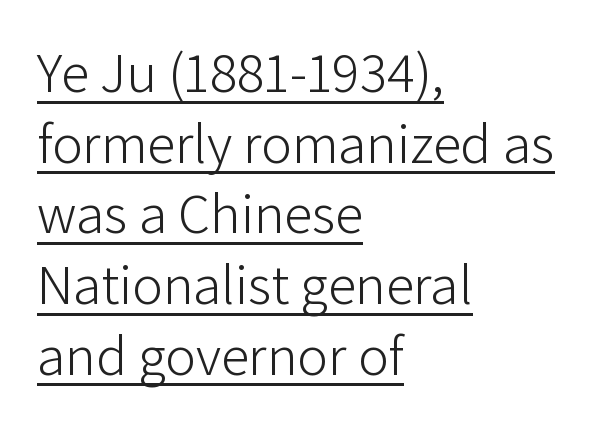
{"serif": "no", "italic": "no", "bold": "no", "weight": "light", "width": "normal", "stroke_contrast": "low", "x_height": "medium", "monospaced": "no", "underline": "yes", "align": "left", "line_spacing_ratio": 1.24, "letter_spacing": "normal", "letter_spacing_em": 0.0, "glyph_px": 57}
